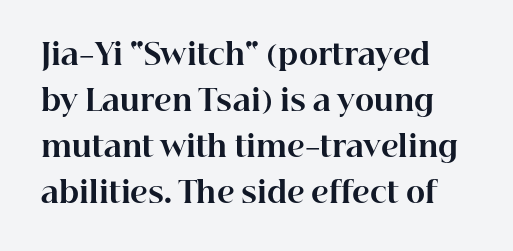
{"serif": "yes", "italic": "no", "bold": "yes", "weight": "bold", "width": "normal", "stroke_contrast": "high", "x_height": "medium", "monospaced": "no", "underline": "no", "line_spacing": "normal", "line_spacing_ratio": 1.59, "letter_spacing": "normal", "letter_spacing_em": 0.0, "glyph_px": 29}
